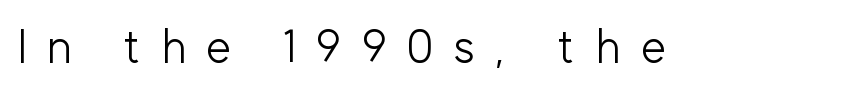
Type style note: lacks serifs. Letters rest on an invisible, unmarked baseline. Think standard paragraph weight, or any step lighter than that. Is there any slant? The stems are plumb. The passage shown is typed in a proportional face where columns would drift.
